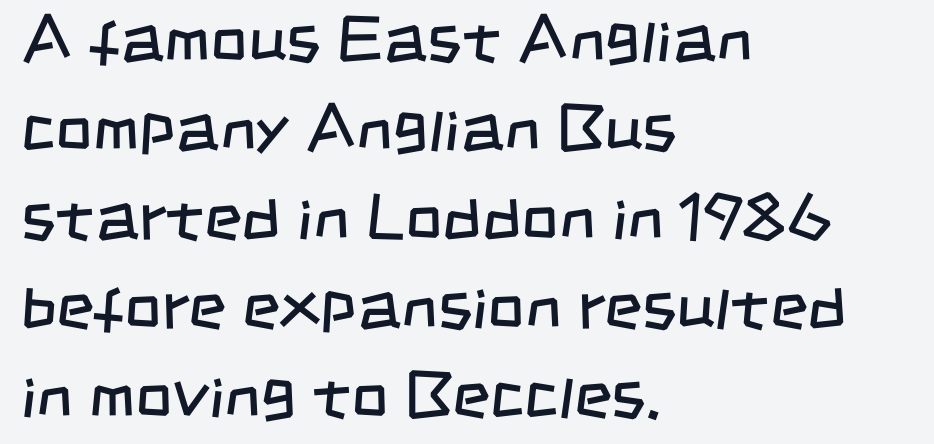
Q: Is the text bold? A: No.
Q: Is the typeface a serif or a sans-serif typeface? A: Sans-serif.
Q: Is the text underlined? A: No.
Q: How is the paragraph aligned? A: Left-aligned.
Q: Is the spacing between letters normal or unusually wide? A: Normal.
Q: Is the spacing between lines tight, normal or loose? A: Normal.
Q: Width (condensed, normal, or wide)? A: Condensed.
Q: Stroke contrast? A: Low.
Q: x-height? A: Large.
Q: Monospaced? A: No.
